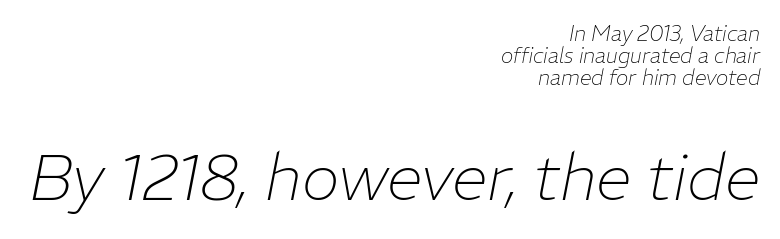
{"italic": "yes", "lean": "right", "slant_degrees": 11, "bold": "no", "weight": "thin", "width": "normal", "stroke_contrast": "low", "x_height": "medium", "monospaced": "no", "underline": "no", "align": "right", "line_spacing": "tight", "line_spacing_ratio": 1.05, "letter_spacing": "normal", "letter_spacing_em": 0.0, "larger_block": "second", "size_ratio": 3.05, "glyph_px": 64}
